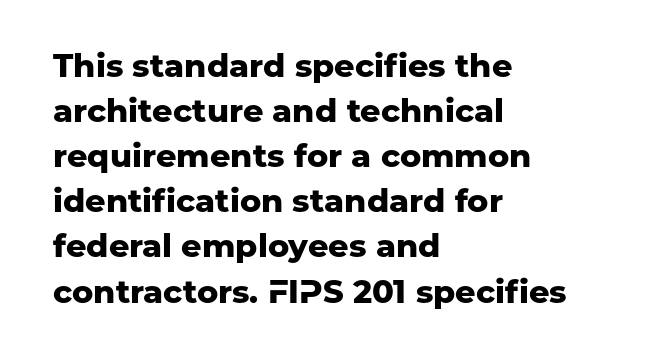
Q: Is the text bold? A: Yes.
Q: Is the text italic (slanted)? A: No, it is upright.
Q: Is the typeface a serif or a sans-serif typeface? A: Sans-serif.
Q: Is the text underlined? A: No.
Q: How is the paragraph aligned? A: Left-aligned.
Q: Is the spacing between letters normal or unusually wide? A: Normal.
Q: Is the spacing between lines tight, normal or loose? A: Normal.
Q: Width (condensed, normal, or wide)? A: Normal.
Q: Stroke contrast? A: Low.
Q: x-height? A: Medium.
Q: Monospaced? A: No.
